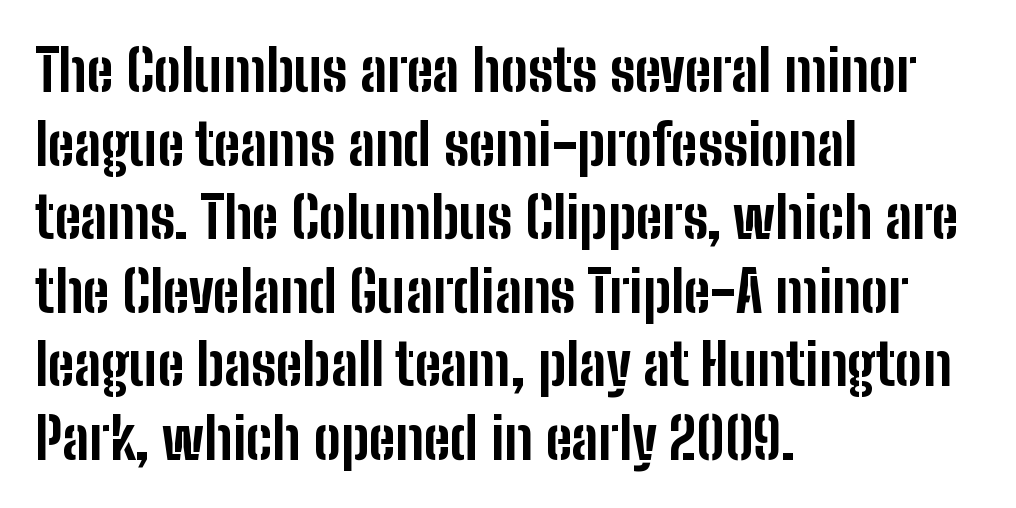
{"serif": "no", "italic": "no", "bold": "yes", "weight": "bold", "width": "condensed", "stroke_contrast": "low", "x_height": "medium", "monospaced": "no", "underline": "no", "align": "left", "line_spacing": "normal", "line_spacing_ratio": 1.29, "letter_spacing": "normal", "letter_spacing_em": 0.0, "glyph_px": 57}
